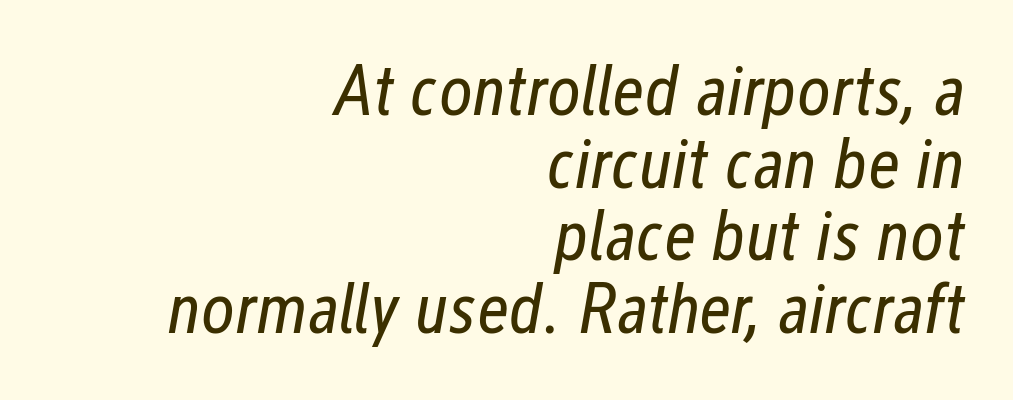
The image shows 72 px regular-weight, condensed type, italic (leaning right); set right-aligned, tight line spacing (1.01x), normal letter spacing, not underlined; low stroke contrast and a medium x-height.
